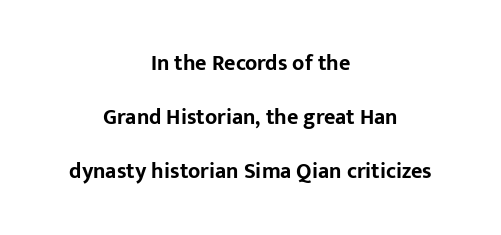
Q: Is the text bold? A: Yes.
Q: Is the text italic (slanted)? A: No, it is upright.
Q: Is the text underlined? A: No.
Q: How is the paragraph aligned? A: Centered.
Q: Is the spacing between letters normal or unusually wide? A: Normal.
Q: Is the spacing between lines tight, normal or loose? A: Loose.
